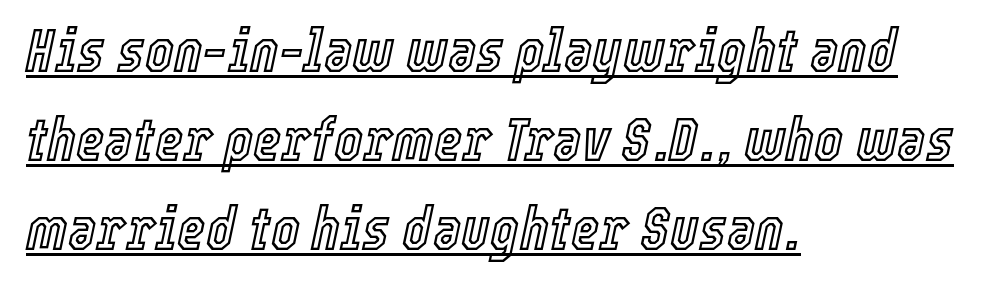
The horizontal fit of the characters is conventional and even. Is this a fixed-width face? No — the glyphs have proportional, varying widths. Quick note: interline space is typical. These lines are set flush left with a ragged right edge.
